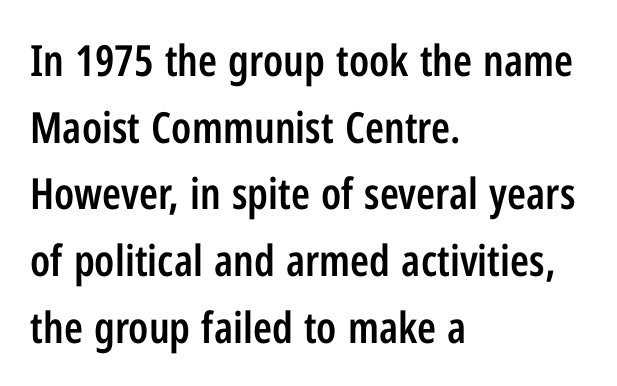
Q: Is the text bold? A: Semi-bold.
Q: Is the text italic (slanted)? A: No, it is upright.
Q: Is the typeface a serif or a sans-serif typeface? A: Sans-serif.
Q: Is the text underlined? A: No.
Q: How is the paragraph aligned? A: Left-aligned.
Q: Is the spacing between letters normal or unusually wide? A: Normal.
Q: Is the spacing between lines tight, normal or loose? A: Normal.
Q: Width (condensed, normal, or wide)? A: Condensed.
Q: Stroke contrast? A: Low.
Q: x-height? A: Medium.
Q: Monospaced? A: No.
